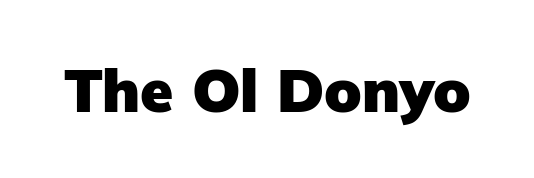
Words float on clear page, feet unadorned. Notice how the stems are strictly vertical — no italics here. A typesetter would call this proportional, since set widths differ per character. Short note: letters normally spaced.
